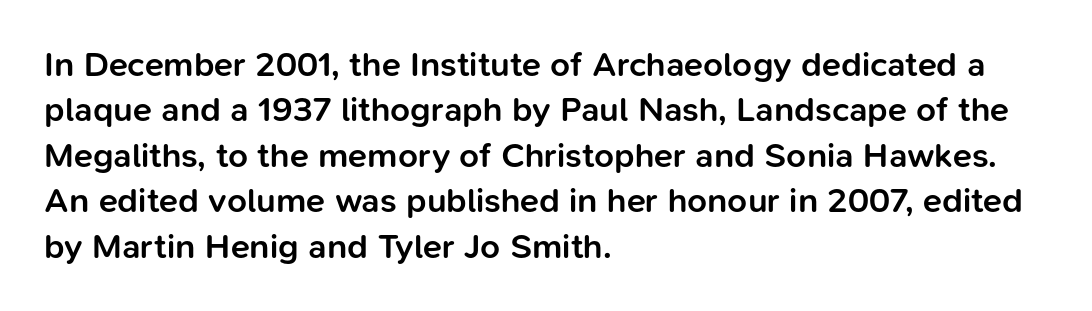
The axis of the letterforms is exactly vertical. Honestly, the row spacing looks completely unremarkable. In terms of letterspacing, this is plain default setting. As a designer I'd log this as weight 600, semibold. The text was rendered using a sans face with plain stroke endings. The text block is weighted toward the left margin, trailing off unevenly rightward.
